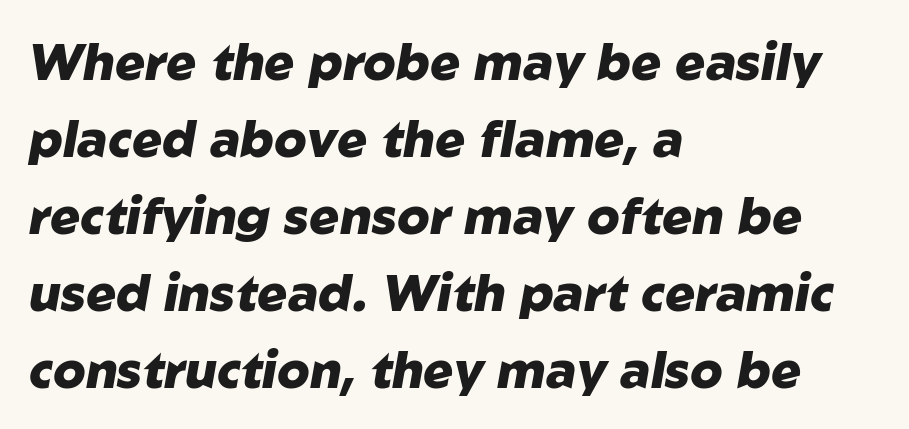
The image shows 50 px heavy type, italic (leaning right); set left-aligned, normal line spacing (1.54x), normal letter spacing, not underlined; low stroke contrast and a medium x-height.
